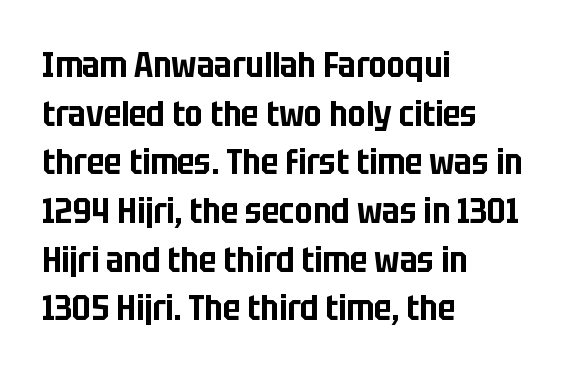
The image shows 35 px condensed sans-serif type, upright; set left-aligned, normal line spacing (1.39x), normal letter spacing, not underlined; low stroke contrast and a large x-height.
